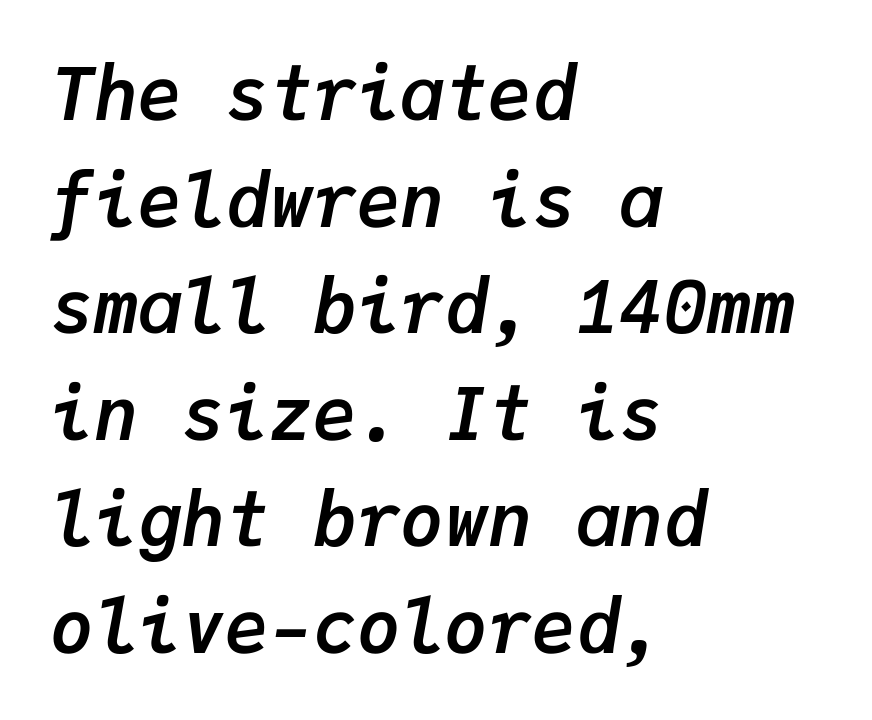
Q: Is the text bold? A: Yes.
Q: Is the text italic (slanted)? A: Yes, it leans right by about 9 degrees.
Q: Is the text underlined? A: No.
Q: How is the paragraph aligned? A: Left-aligned.
Q: Is the spacing between letters normal or unusually wide? A: Normal.
Q: Is the spacing between lines tight, normal or loose? A: Normal.
Q: Width (condensed, normal, or wide)? A: Normal.
Q: Stroke contrast? A: Low.
Q: x-height? A: Medium.
Q: Monospaced? A: Yes.
